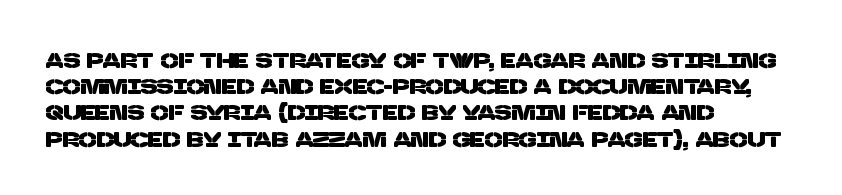
Q: Is the text underlined? A: No.
Q: How is the paragraph aligned? A: Left-aligned.
Q: Is the spacing between letters normal or unusually wide? A: Normal.
Q: Is the spacing between lines tight, normal or loose? A: Normal.
